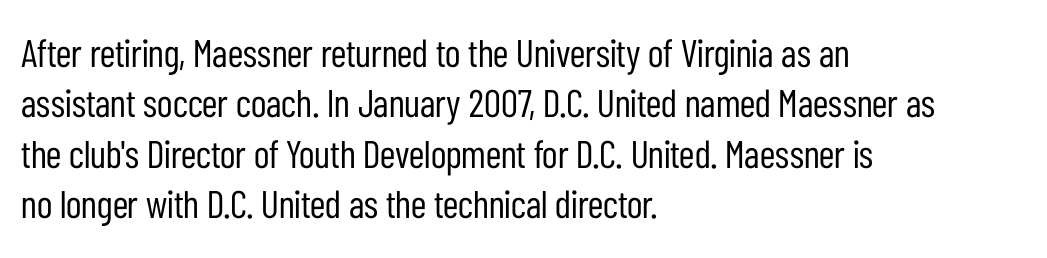
{"serif": "no", "italic": "no", "bold": "no", "weight": "regular", "width": "condensed", "stroke_contrast": "low", "x_height": "medium", "monospaced": "no", "underline": "no", "align": "left", "line_spacing": "normal", "line_spacing_ratio": 1.29, "letter_spacing": "normal", "letter_spacing_em": 0.0, "glyph_px": 39}
